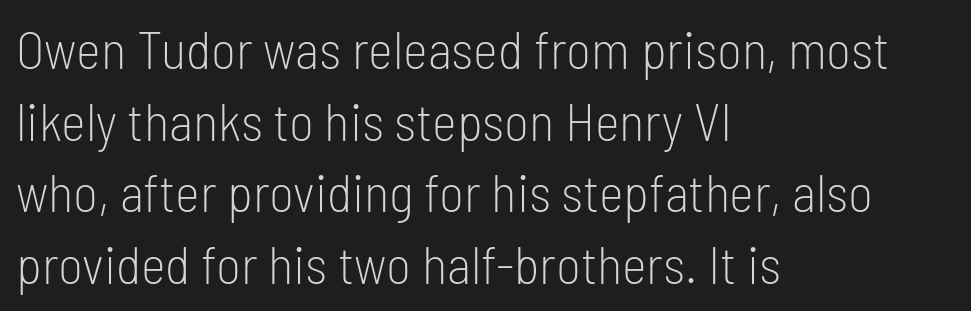
{"serif": "no", "italic": "no", "bold": "no", "weight": "light", "width": "condensed", "stroke_contrast": "low", "x_height": "medium", "monospaced": "no", "underline": "no", "align": "left", "line_spacing": "normal", "line_spacing_ratio": 1.35, "letter_spacing": "normal", "letter_spacing_em": 0.0, "glyph_px": 53}
